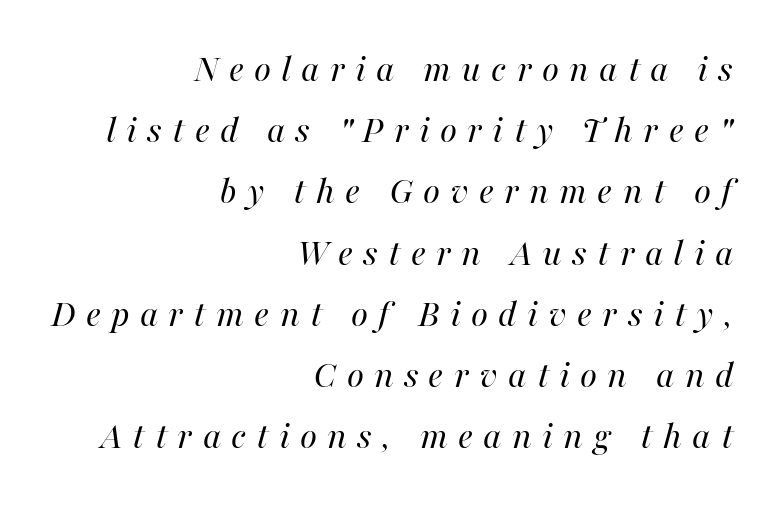
{"italic": "yes", "lean": "right", "slant_degrees": 16, "bold": "no", "weight": "regular", "width": "normal", "stroke_contrast": "high", "x_height": "medium", "monospaced": "no", "underline": "no", "align": "right", "line_spacing": "normal", "line_spacing_ratio": 1.57, "letter_spacing": "wide", "letter_spacing_em": 0.26, "glyph_px": 39}
